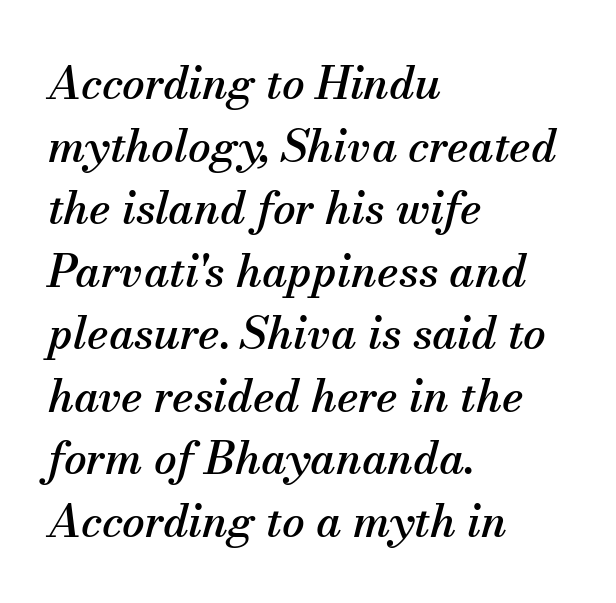
Each letter's strokes conclude with small projecting serifs. Rows of type keep a routine distance in the vertical direction. Looking at the ascenders, they clearly lean. Reading down the block, your eye returns to a fixed left position each line. This rendering features lettering with no underline. Honestly, the letter spacing is just normal — you wouldn't notice it.
